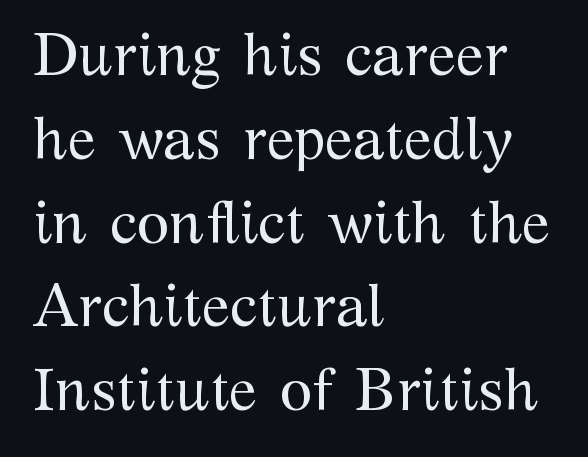
Words float on clear page, feet unadorned. There is no visible air inserted between adjacent glyphs. No chunkiness to these letters — they're not bold. Teacher's note: observe the even left margin — that is flush-left alignment. Examine the stroke ends and you'll spot serifs.
